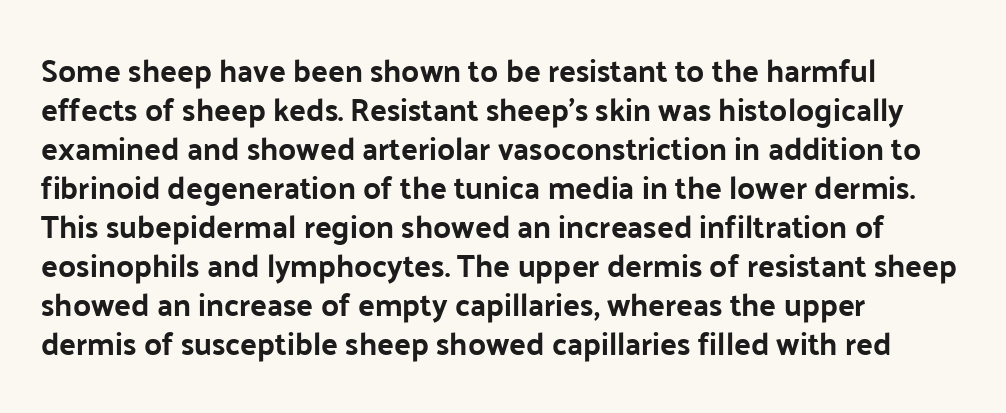
Q: Is the text bold? A: Yes.
Q: Is the text italic (slanted)? A: No, it is upright.
Q: Is the typeface a serif or a sans-serif typeface? A: Sans-serif.
Q: Is the text underlined? A: No.
Q: How is the paragraph aligned? A: Left-aligned.
Q: Is the spacing between letters normal or unusually wide? A: Normal.
Q: Is the spacing between lines tight, normal or loose? A: Normal.
Q: Width (condensed, normal, or wide)? A: Normal.
Q: Stroke contrast? A: Low.
Q: x-height? A: Medium.
Q: Monospaced? A: No.
